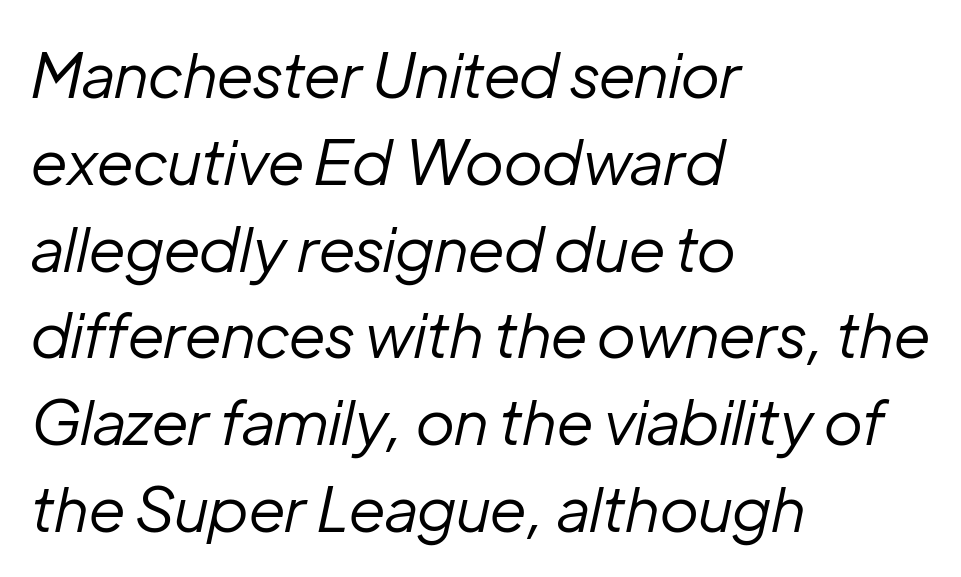
Interline gaps are of average width in this sample. Every character sits at an angle, as italics do. Beneath every word, the page is bare. Proportional: the letters do not fall into vertical columns.
